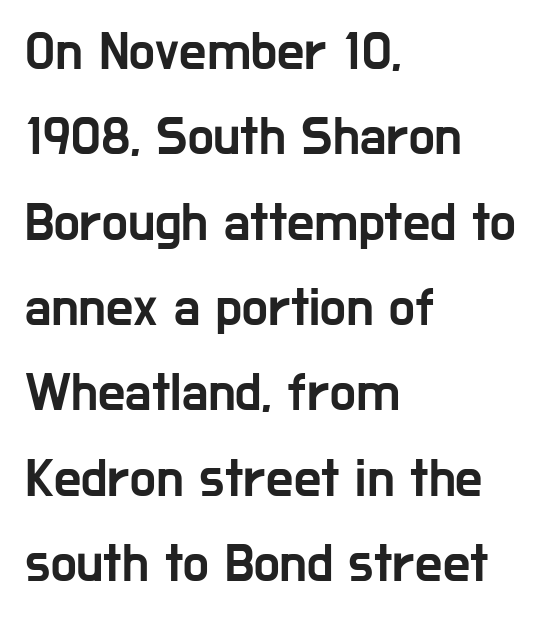
{"serif": "no", "italic": "no", "width": "condensed", "stroke_contrast": "low", "x_height": "medium", "monospaced": "no", "underline": "no", "align": "left", "line_spacing": "normal", "line_spacing_ratio": 1.58, "letter_spacing": "normal", "letter_spacing_em": 0.0, "glyph_px": 54}
